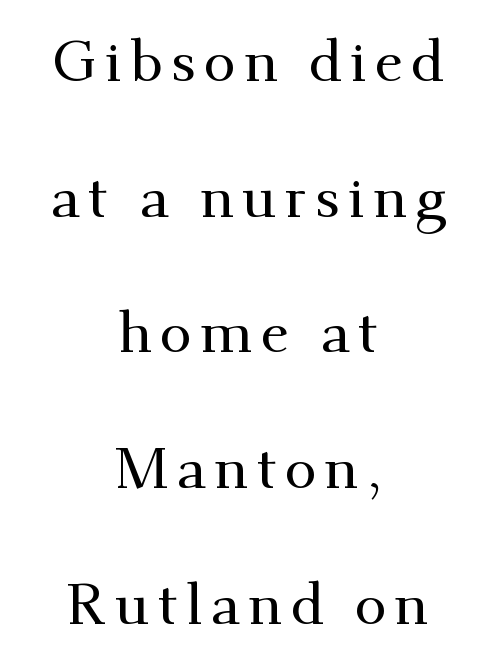
Q: Is the text italic (slanted)? A: No, it is upright.
Q: Is the typeface a serif or a sans-serif typeface? A: Serif.
Q: Is the text underlined? A: No.
Q: How is the paragraph aligned? A: Centered.
Q: Is the spacing between lines tight, normal or loose? A: Loose.
Q: Width (condensed, normal, or wide)? A: Normal.
Q: Stroke contrast? A: Medium.
Q: x-height? A: Small.
Q: Monospaced? A: No.
